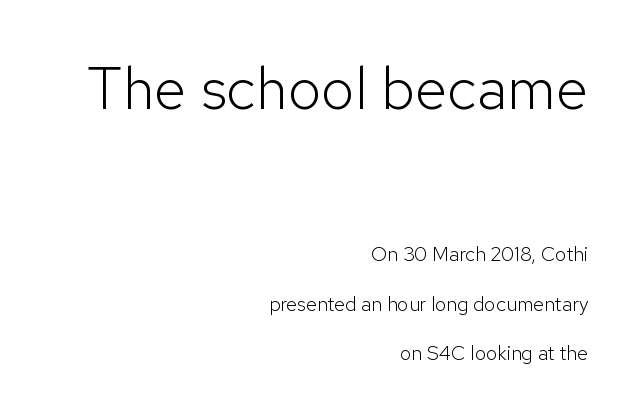
{"serif": "no", "italic": "no", "bold": "no", "weight": "light", "width": "normal", "stroke_contrast": "low", "x_height": "medium", "monospaced": "no", "underline": "no", "align": "right", "line_spacing": "loose", "line_spacing_ratio": 2.46, "letter_spacing": "normal", "letter_spacing_em": 0.0, "larger_block": "first", "size_ratio": 2.95, "glyph_px": 59}
